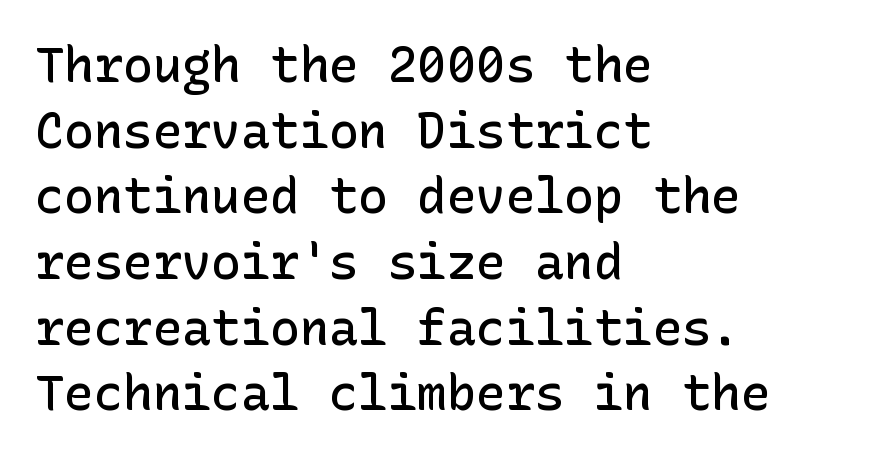
Q: Is the text bold? A: Semi-bold.
Q: Is the text italic (slanted)? A: No, it is upright.
Q: Is the typeface a serif or a sans-serif typeface? A: Sans-serif.
Q: Is the text underlined? A: No.
Q: How is the paragraph aligned? A: Left-aligned.
Q: Is the spacing between letters normal or unusually wide? A: Normal.
Q: Is the spacing between lines tight, normal or loose? A: Normal.
Q: Width (condensed, normal, or wide)? A: Normal.
Q: Stroke contrast? A: Low.
Q: x-height? A: Medium.
